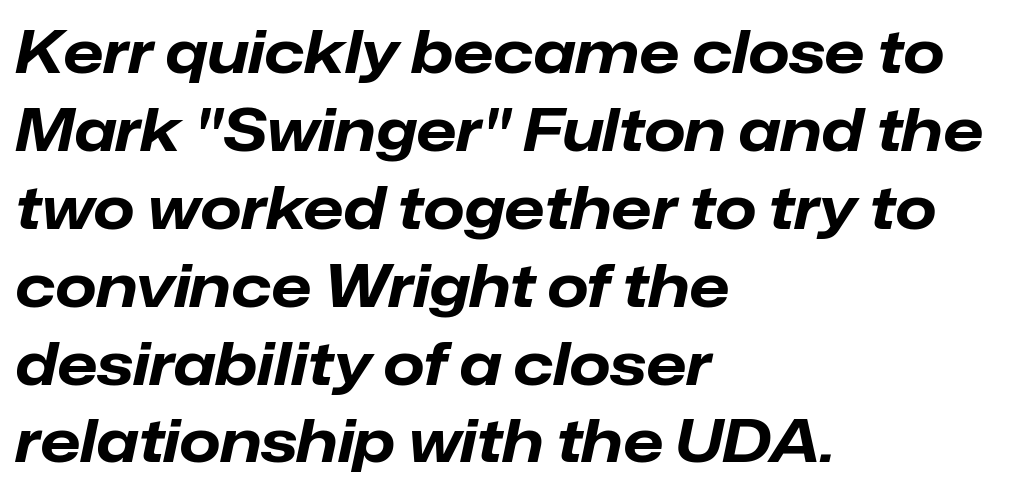
Vertical spacing — default. The passage shown is not underscored anywhere. Note the varied advance widths — an 'i' is clearly narrower than an 'm'. The lines in this sample share a left origin and differ only in where they stop.
